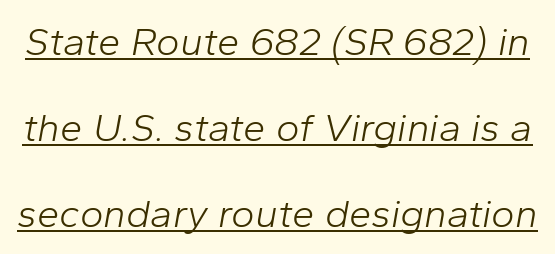
{"italic": "yes", "lean": "right", "slant_degrees": 10, "bold": "no", "weight": "light", "width": "normal", "stroke_contrast": "low", "x_height": "medium", "monospaced": "no", "underline": "yes", "line_spacing": "loose", "line_spacing_ratio": 2.15, "letter_spacing": "normal", "letter_spacing_em": 0.0, "glyph_px": 40}
